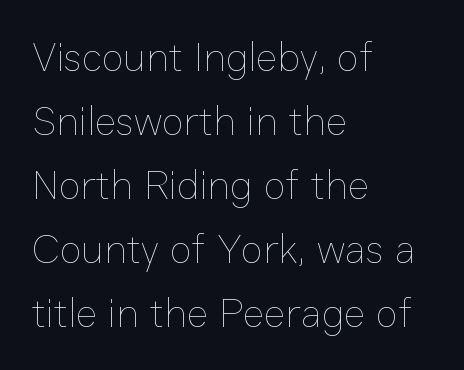
Note the varied advance widths — an 'i' is clearly narrower than an 'm'. The rag falls on the right side of this text block. The font's upright variant was chosen for this text. Observe the ordinary spacing: letters are neighbours, not strangers. A light-to-regular cut is what we see here. In terms of leading, this rendering sits right in the middle.
